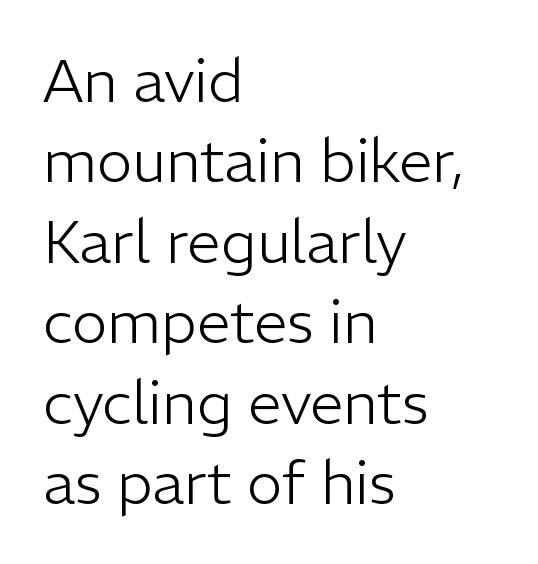
Q: Is the text bold? A: No.
Q: Is the text italic (slanted)? A: No, it is upright.
Q: Is the typeface a serif or a sans-serif typeface? A: Sans-serif.
Q: Is the text underlined? A: No.
Q: How is the paragraph aligned? A: Left-aligned.
Q: Is the spacing between letters normal or unusually wide? A: Normal.
Q: Is the spacing between lines tight, normal or loose? A: Normal.
Q: Width (condensed, normal, or wide)? A: Normal.
Q: Stroke contrast? A: Low.
Q: x-height? A: Medium.
Q: Monospaced? A: No.
